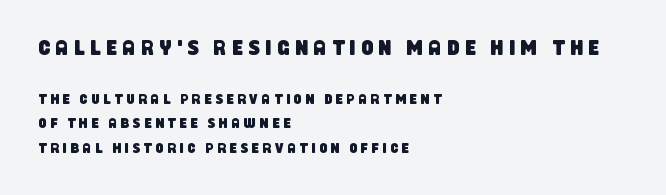
The image shows 21 px text type; set left-aligned, line spacing 1.76x, unusually wide letter spacing (+0.27 em), not underlined; the first (top) block is 1.5x larger.
